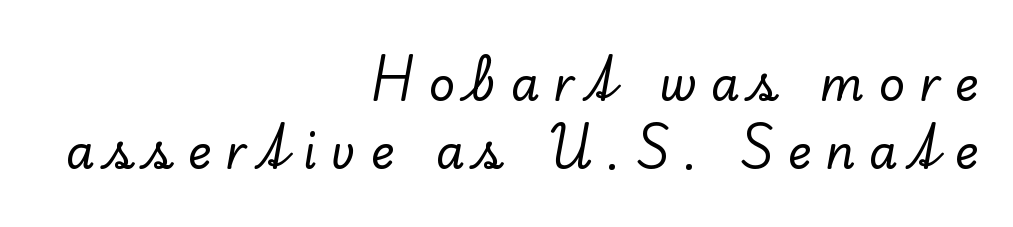
Line endings align vertically; line beginnings do not. Is this a fixed-width face? No — the glyphs have proportional, varying widths. This is serif lettering, the kind often seen in printed books. The letterforms stand isolated, each surrounded by extra space.
